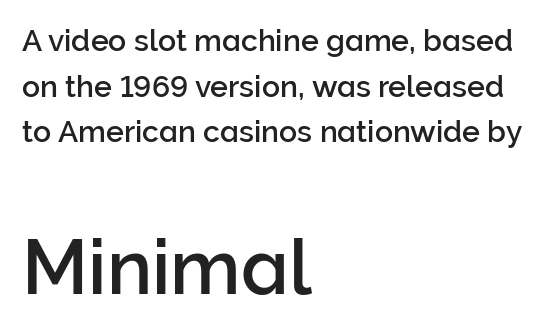
The image shows 76 px sans-serif type, upright; set left-aligned, normal line spacing (1.52x), normal letter spacing, not underlined; the second (bottom) block is 2.53x larger; low stroke contrast and a medium x-height.
